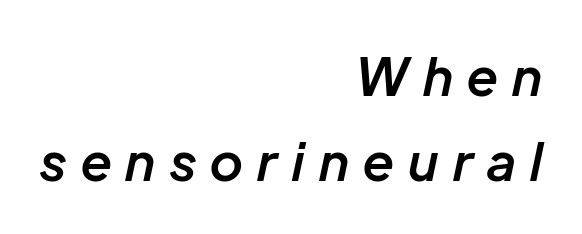
Rendered with sloped, italic letterforms. This rendering features lettering with no underline. Summary of weight: moderately heavy, a semibold. Leading matches the norm, producing a regular column.
